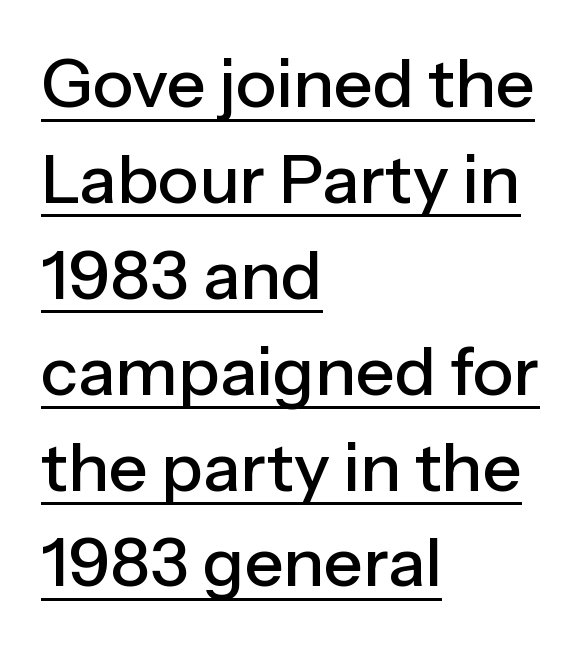
{"serif": "no", "italic": "no", "width": "normal", "stroke_contrast": "low", "x_height": "medium", "monospaced": "no", "underline": "yes", "align": "left", "line_spacing": "normal", "line_spacing_ratio": 1.41, "letter_spacing": "normal", "letter_spacing_em": 0.0, "glyph_px": 68}
